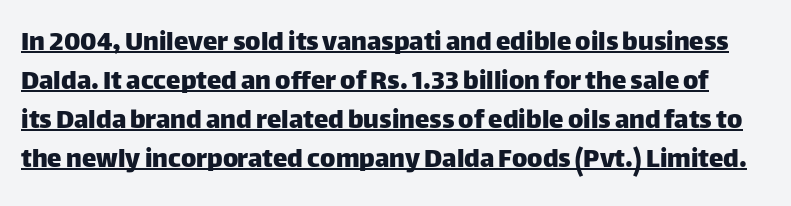
{"serif": "no", "italic": "no", "width": "normal", "stroke_contrast": "low", "x_height": "large", "monospaced": "no", "underline": "yes", "line_spacing": "normal", "line_spacing_ratio": 1.34, "letter_spacing": "normal", "letter_spacing_em": 0.0, "glyph_px": 29}
